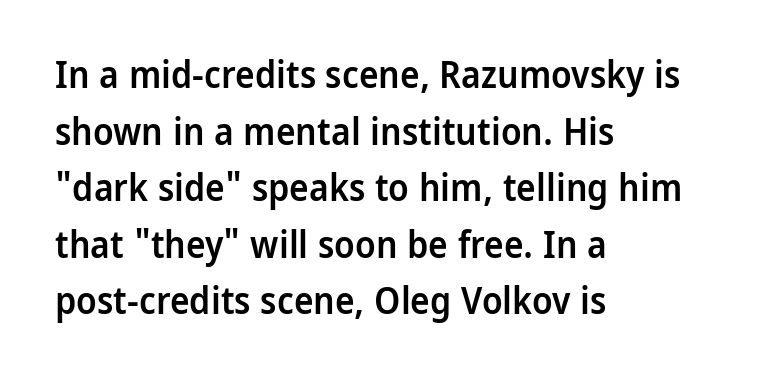
The image shows 37 px semibold sans-serif type, upright; set left-aligned, normal line spacing (1.53x), normal letter spacing, not underlined; low stroke contrast and a medium x-height.
